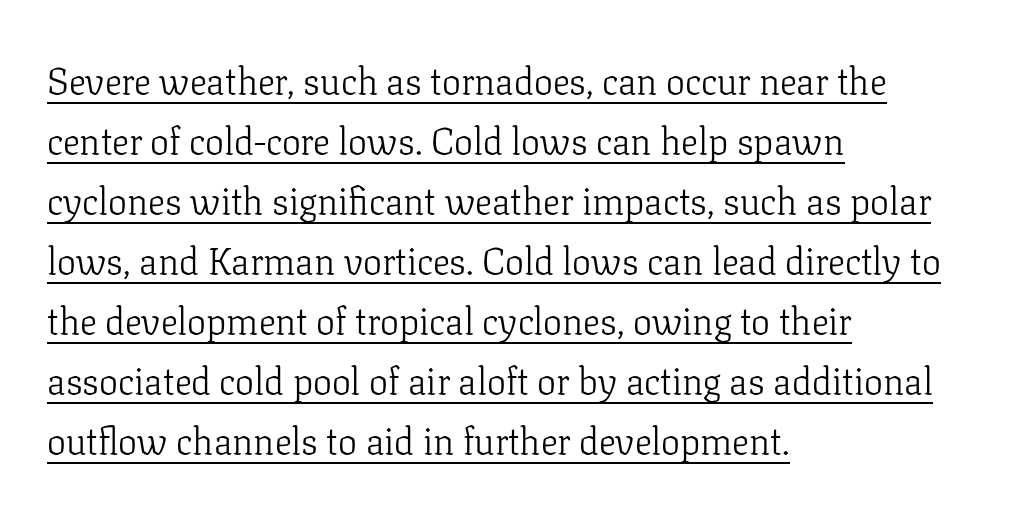
{"serif": "yes", "italic": "no", "bold": "no", "weight": "light", "width": "normal", "stroke_contrast": "low", "x_height": "medium", "monospaced": "no", "underline": "yes", "align": "left", "line_spacing": "normal", "line_spacing_ratio": 1.58, "letter_spacing": "normal", "letter_spacing_em": 0.0, "glyph_px": 38}
